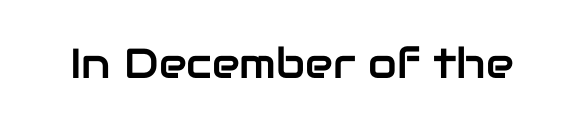
{"serif": "no", "italic": "no", "width": "normal", "stroke_contrast": "low", "x_height": "medium", "monospaced": "no", "underline": "no", "letter_spacing": "normal", "letter_spacing_em": 0.0, "glyph_px": 42}
